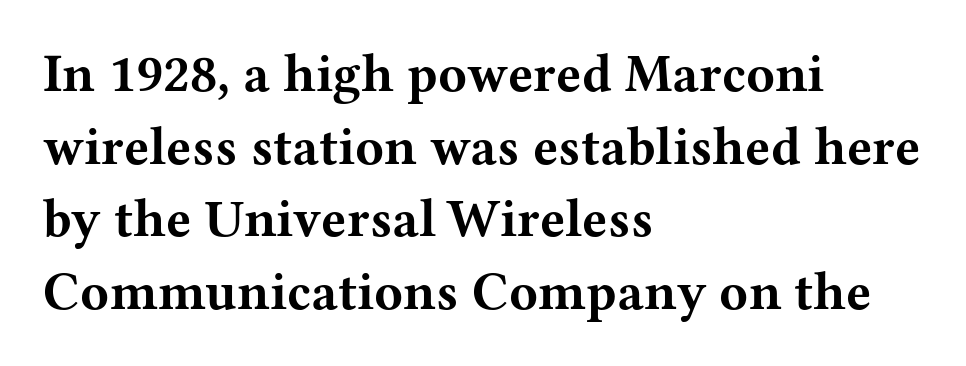
Compared with typical body copy, the letter spacing here is the same. Posture: upright roman. These words are printed bold, with thick strokes throughout. Proportional: the letters do not fall into vertical columns. Evenly set lines give the paragraph a standard silhouette. Small tapered or slab feet sit at the stroke ends, so this counts as serif.
